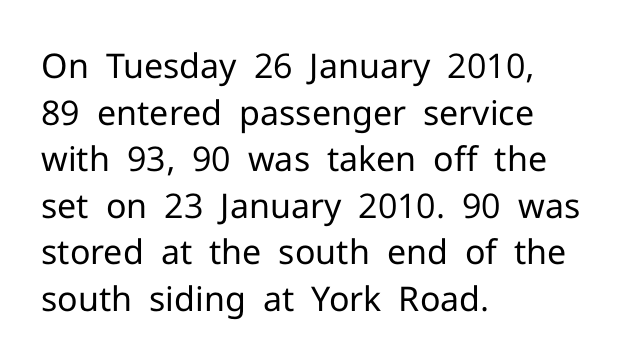
Q: Is the text bold? A: No.
Q: Is the text italic (slanted)? A: No, it is upright.
Q: Is the typeface a serif or a sans-serif typeface? A: Sans-serif.
Q: Is the text underlined? A: No.
Q: How is the paragraph aligned? A: Left-aligned.
Q: Is the spacing between letters normal or unusually wide? A: Normal.
Q: Is the spacing between lines tight, normal or loose? A: Normal.
Q: Width (condensed, normal, or wide)? A: Normal.
Q: Stroke contrast? A: Low.
Q: x-height? A: Medium.
Q: Monospaced? A: No.
